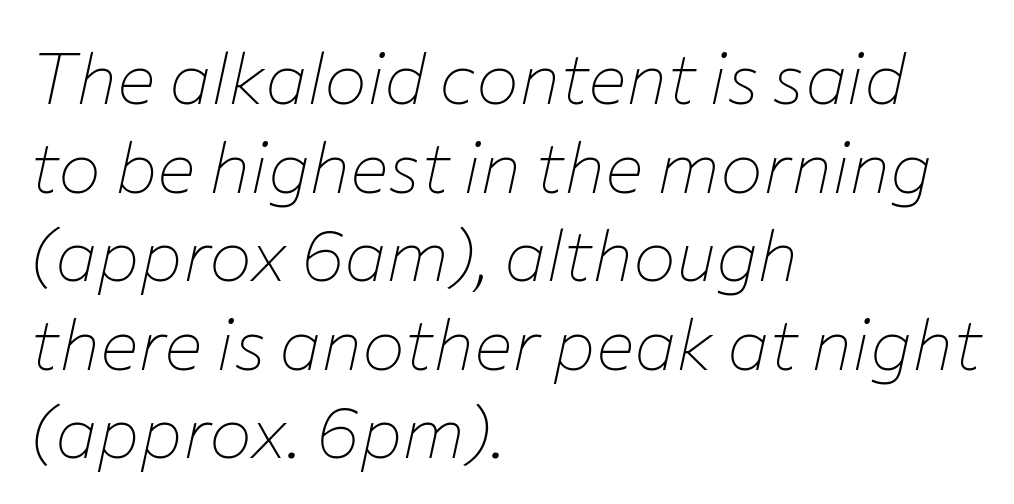
{"italic": "yes", "lean": "right", "slant_degrees": 12, "bold": "no", "weight": "thin", "width": "normal", "stroke_contrast": "low", "x_height": "medium", "monospaced": "no", "underline": "no", "align": "left", "line_spacing_ratio": 1.23, "letter_spacing": "normal", "letter_spacing_em": 0.0, "glyph_px": 72}
